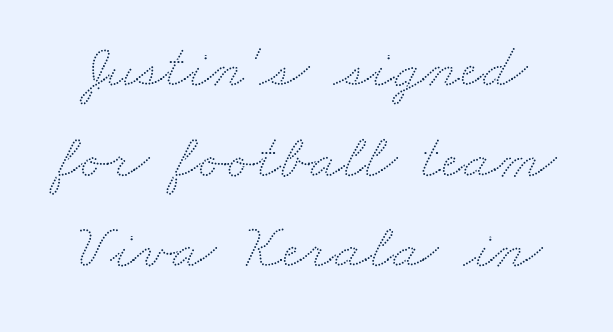
{"width": "wide", "stroke_contrast": "low", "x_height": "small", "monospaced": "no", "underline": "no", "line_spacing": "normal", "line_spacing_ratio": 1.44, "letter_spacing": "normal", "letter_spacing_em": 0.0, "glyph_px": 63}
